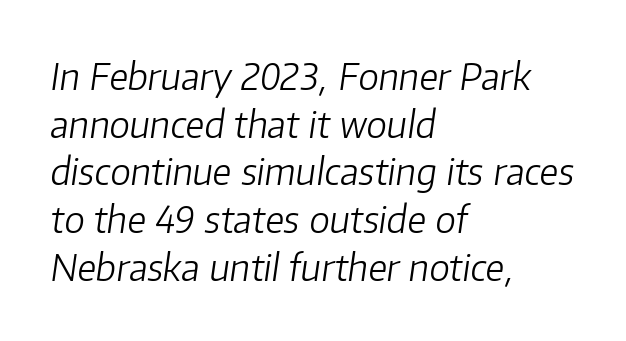
{"italic": "yes", "lean": "right", "slant_degrees": 8, "bold": "no", "weight": "light", "width": "normal", "stroke_contrast": "low", "x_height": "medium", "monospaced": "no", "underline": "no", "align": "left", "line_spacing": "normal", "line_spacing_ratio": 1.29, "letter_spacing": "normal", "letter_spacing_em": 0.0, "glyph_px": 37}
